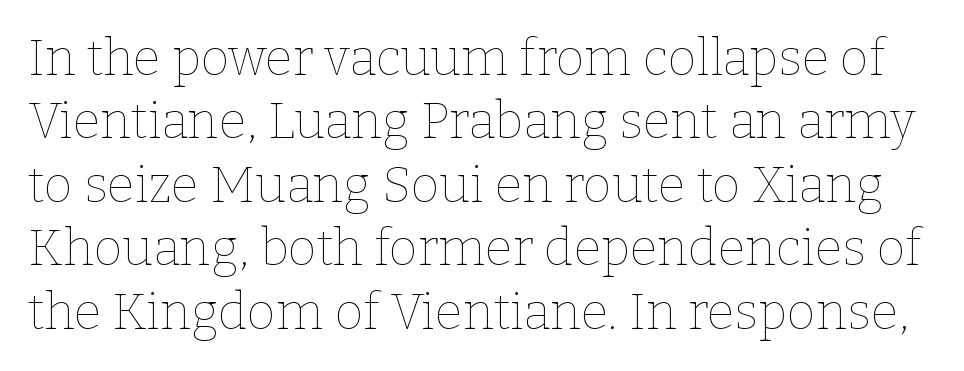
Q: Is the text bold? A: No.
Q: Is the text italic (slanted)? A: No, it is upright.
Q: Is the text underlined? A: No.
Q: Is the spacing between letters normal or unusually wide? A: Normal.
Q: Is the spacing between lines tight, normal or loose? A: Normal.
Q: Width (condensed, normal, or wide)? A: Normal.
Q: Stroke contrast? A: Low.
Q: x-height? A: Medium.
Q: Monospaced? A: No.
